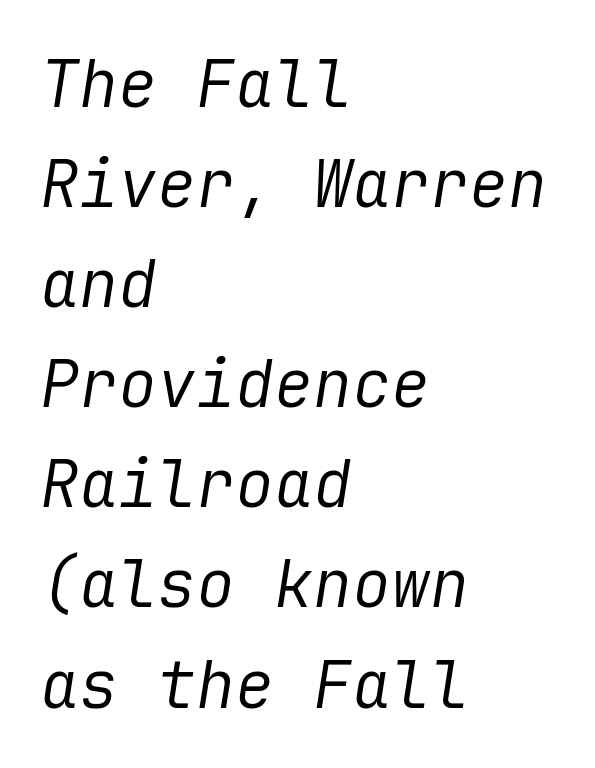
The lines are quadded left. If you measured baseline to baseline, you'd find a middling distance. Letters rest on an invisible, unmarked baseline. Italic? Definitely — the glyphs are oblique. Tracking here is standard; glyphs follow each other at the usual distance.
